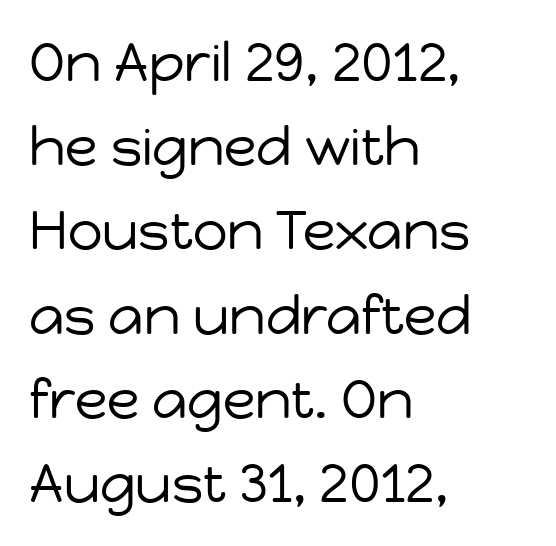
{"serif": "no", "italic": "no", "bold": "no", "weight": "regular", "width": "normal", "stroke_contrast": "low", "x_height": "medium", "monospaced": "no", "underline": "no", "align": "left", "line_spacing": "normal", "line_spacing_ratio": 1.56, "letter_spacing": "normal", "letter_spacing_em": 0.0, "glyph_px": 54}
